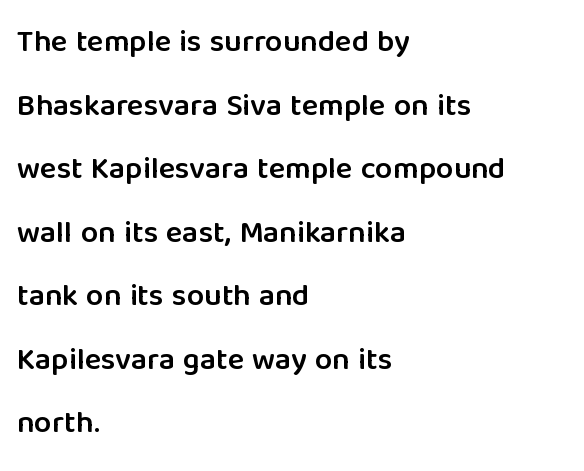
Q: Is the text bold? A: Semi-bold.
Q: Is the text italic (slanted)? A: No, it is upright.
Q: Is the typeface a serif or a sans-serif typeface? A: Sans-serif.
Q: Is the text underlined? A: No.
Q: How is the paragraph aligned? A: Left-aligned.
Q: Is the spacing between letters normal or unusually wide? A: Normal.
Q: Is the spacing between lines tight, normal or loose? A: Loose.
Q: Width (condensed, normal, or wide)? A: Normal.
Q: Stroke contrast? A: Low.
Q: x-height? A: Medium.
Q: Monospaced? A: No.
